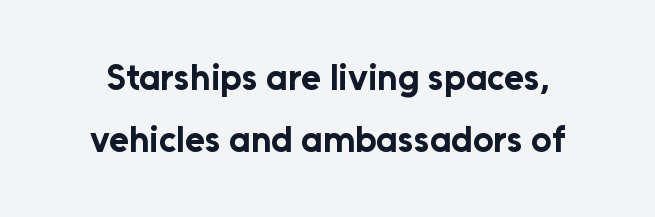
Q: Is the text bold? A: Yes.
Q: Is the text italic (slanted)? A: No, it is upright.
Q: Is the typeface a serif or a sans-serif typeface? A: Sans-serif.
Q: Is the text underlined? A: No.
Q: Is the spacing between letters normal or unusually wide? A: Normal.
Q: Width (condensed, normal, or wide)? A: Normal.
Q: Stroke contrast? A: Low.
Q: x-height? A: Medium.
Q: Monospaced? A: No.
